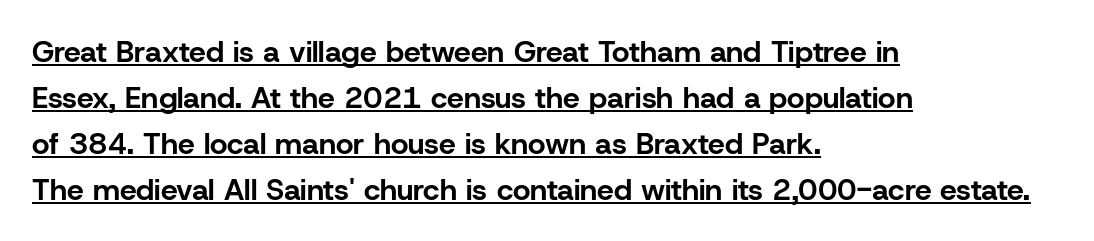
{"serif": "no", "italic": "no", "bold": "yes", "weight": "bold", "width": "normal", "stroke_contrast": "low", "x_height": "medium", "monospaced": "no", "underline": "yes", "align": "left", "line_spacing": "normal", "line_spacing_ratio": 1.53, "letter_spacing": "normal", "letter_spacing_em": 0.0, "glyph_px": 30}
